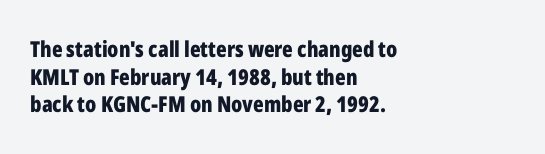
The image shows 22 px bold type, upright; set left-aligned, normal line spacing (1.26x), normal letter spacing, not underlined.
